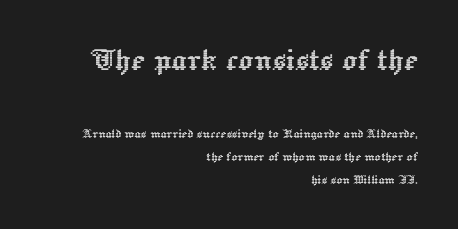
Q: Is the text italic (slanted)? A: No, it is upright.
Q: Is the text underlined? A: No.
Q: How is the paragraph aligned? A: Right-aligned.
Q: Is the spacing between letters normal or unusually wide? A: Normal.
Q: Is the spacing between lines tight, normal or loose? A: Normal.
Q: Which block of text is set in a larger size, the first (top) or the second (bottom)? A: The first (top) one.
Q: Width (condensed, normal, or wide)? A: Normal.
Q: x-height? A: Medium.
Q: Monospaced? A: No.
